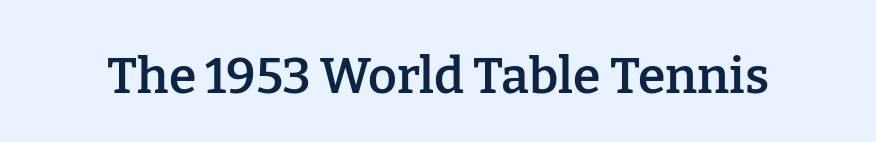
Q: Is the text bold? A: Semi-bold.
Q: Is the text italic (slanted)? A: No, it is upright.
Q: Is the typeface a serif or a sans-serif typeface? A: Serif.
Q: Is the text underlined? A: No.
Q: Is the spacing between letters normal or unusually wide? A: Normal.
Q: Width (condensed, normal, or wide)? A: Normal.
Q: Stroke contrast? A: Low.
Q: x-height? A: Medium.
Q: Monospaced? A: No.
